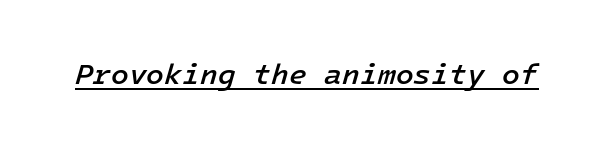
The image shows 29 px semibold type, italic (leaning right); set normal letter spacing, underlined; low stroke contrast and a medium x-height.
